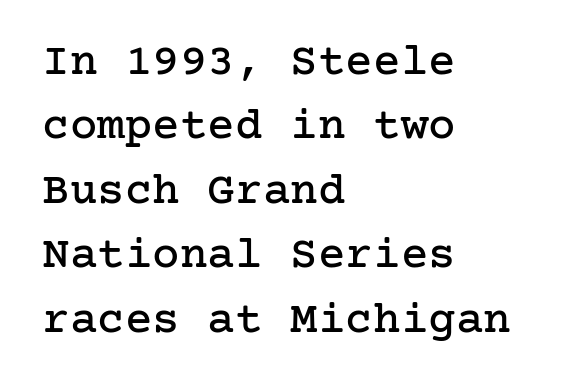
Q: Is the text italic (slanted)? A: No, it is upright.
Q: Is the typeface a serif or a sans-serif typeface? A: Serif.
Q: Is the text underlined? A: No.
Q: How is the paragraph aligned? A: Left-aligned.
Q: Is the spacing between letters normal or unusually wide? A: Normal.
Q: Is the spacing between lines tight, normal or loose? A: Normal.
Q: Width (condensed, normal, or wide)? A: Normal.
Q: Stroke contrast? A: Low.
Q: x-height? A: Medium.
